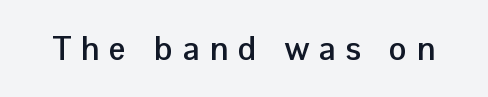
{"serif": "no", "italic": "no", "bold": "yes", "weight": "semibold", "width": "normal", "stroke_contrast": "low", "x_height": "medium", "monospaced": "no", "underline": "no", "letter_spacing": "wide", "letter_spacing_em": 0.31, "glyph_px": 33}
